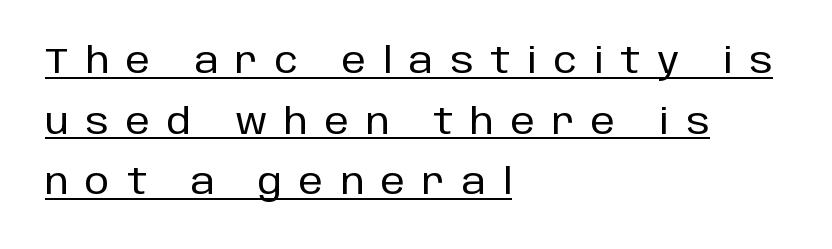
When letters stand straight like this, we call the style roman or upright. This rendering uses left alignment, leaving the right contour irregular. These lines have a slow, spaced-out rhythm from letter to letter. Do the characters align in a grid? No, the font is proportional.
